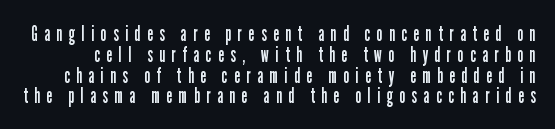
The image shows 21 px text type, upright; set tight line spacing (0.99x), unusually wide letter spacing (+0.32 em), not underlined.
